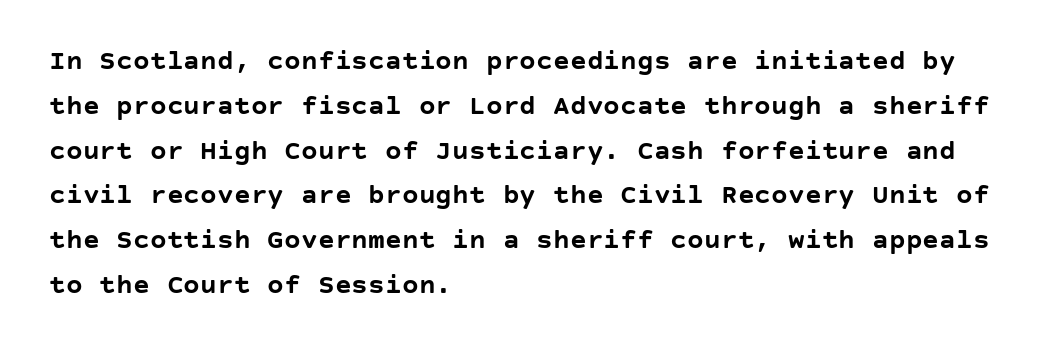
The image shows 28 px semibold sans-serif type, upright; set left-aligned, normal line spacing (1.6x), normal letter spacing, not underlined; low stroke contrast and a large x-height.
